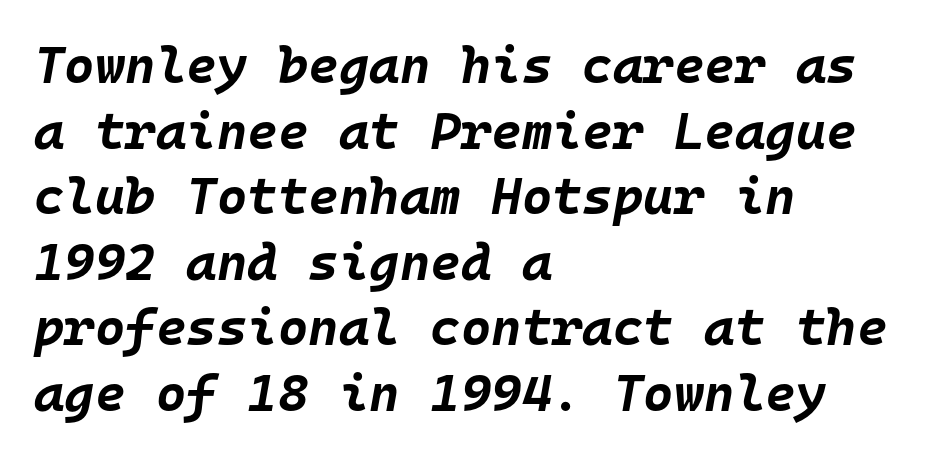
The image shows 52 px bold type, italic (leaning right), monospaced; set left-aligned, normal line spacing (1.26x), normal letter spacing, not underlined; low stroke contrast and a large x-height.
